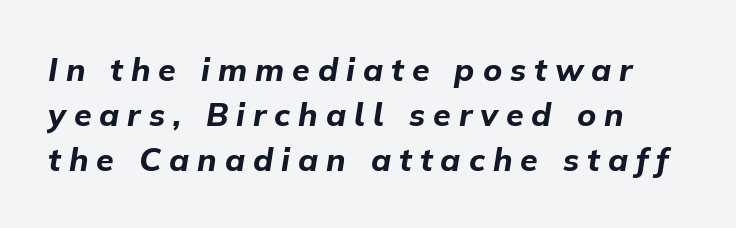
These lines are set flush left with a ragged right edge. Compared with typical paragraphs, the rows here are spaced about the same. Here the glyphs are tracked loosely, breaking word shapes into spaced letters. Tall strokes in this sample are angled rather than plumb. Beneath every word, the page is bare. Character widths vary here, with narrow letters taking less room than wide ones.
